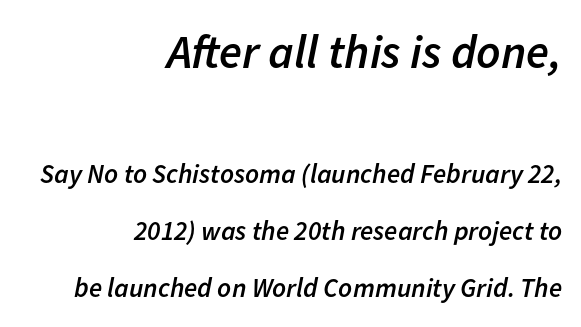
{"italic": "yes", "lean": "right", "slant_degrees": 11, "bold": "semi", "weight": "semibold", "width": "normal", "stroke_contrast": "low", "x_height": "medium", "monospaced": "no", "underline": "no", "align": "right", "line_spacing": "loose", "line_spacing_ratio": 2.1, "letter_spacing": "normal", "letter_spacing_em": 0.0, "larger_block": "first", "size_ratio": 1.74, "glyph_px": 47}
